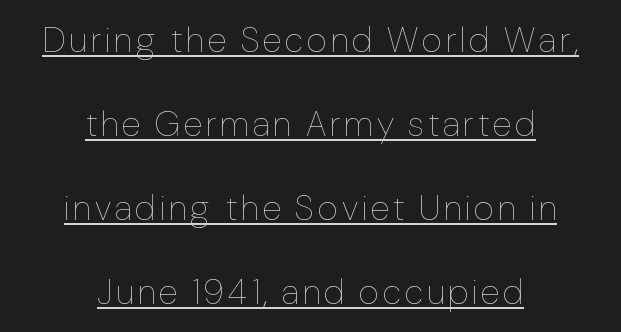
Q: Is the text bold? A: No.
Q: Is the text italic (slanted)? A: No, it is upright.
Q: Is the text underlined? A: Yes.
Q: How is the paragraph aligned? A: Centered.
Q: Is the spacing between lines tight, normal or loose? A: Loose.
Q: Width (condensed, normal, or wide)? A: Condensed.
Q: Stroke contrast? A: Low.
Q: x-height? A: Medium.
Q: Monospaced? A: No.
